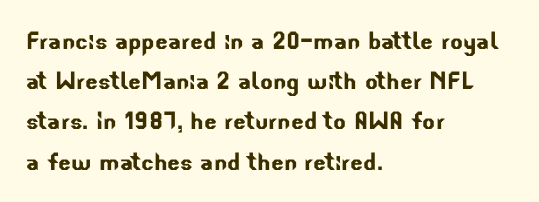
{"serif": "no", "width": "normal", "stroke_contrast": "low", "x_height": "small", "monospaced": "no", "underline": "no", "align": "left", "line_spacing": "normal", "line_spacing_ratio": 1.34, "letter_spacing": "normal", "letter_spacing_em": 0.0, "glyph_px": 30}
